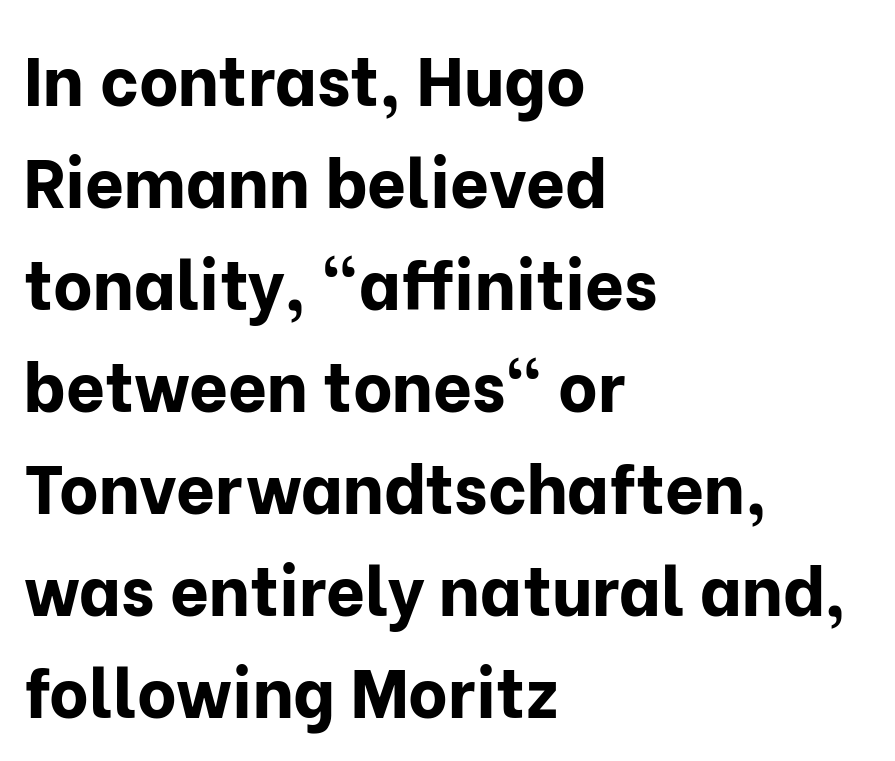
Interline gaps are of average width in this sample. The setting favours the left margin, as ordinary paragraphs usually do. Posture: straight, roman, zero tilt. Are there feet on the stems? There aren't — it's a sans.
